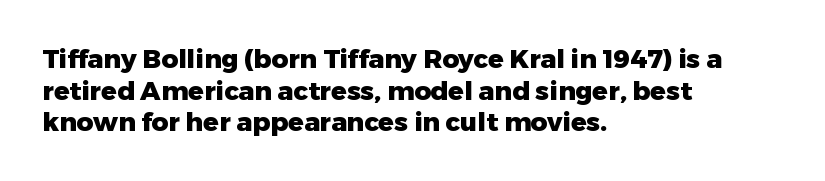
Q: Is the text bold? A: Yes.
Q: Is the text italic (slanted)? A: No, it is upright.
Q: Is the text underlined? A: No.
Q: How is the paragraph aligned? A: Left-aligned.
Q: Is the spacing between letters normal or unusually wide? A: Normal.
